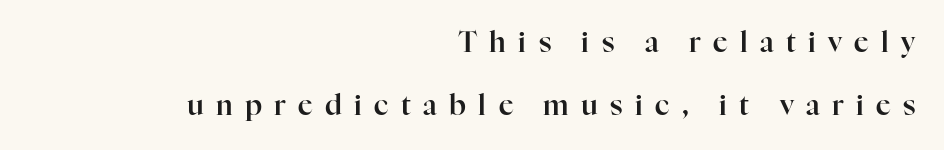
The image shows 28 px serif type, upright; set right-aligned, loose line spacing (2.24x), unusually wide letter spacing (+0.44 em), not underlined; high stroke contrast and a medium x-height.
